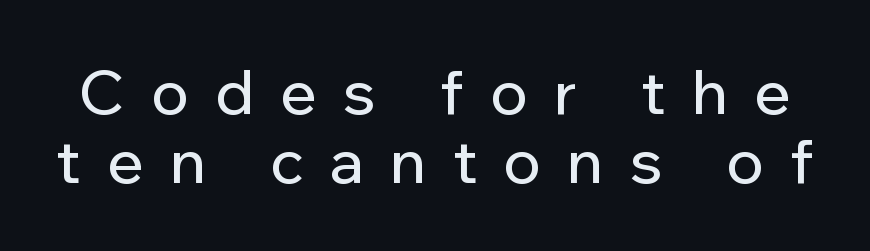
You can tell it's not italic because the verticals are truly vertical. If you measured baseline to baseline, you'd find a short distance. These lines are rendered in a variable-pitch font. The gap between lines stays unmarked. These lines have a slow, spaced-out rhythm from letter to letter.
